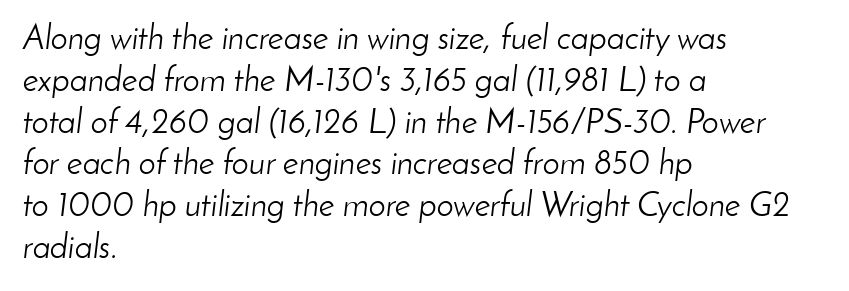
{"italic": "yes", "lean": "right", "slant_degrees": 8, "bold": "no", "weight": "light", "width": "normal", "stroke_contrast": "low", "x_height": "small", "monospaced": "no", "underline": "no", "align": "left", "line_spacing_ratio": 1.23, "letter_spacing": "normal", "letter_spacing_em": 0.0, "glyph_px": 34}
